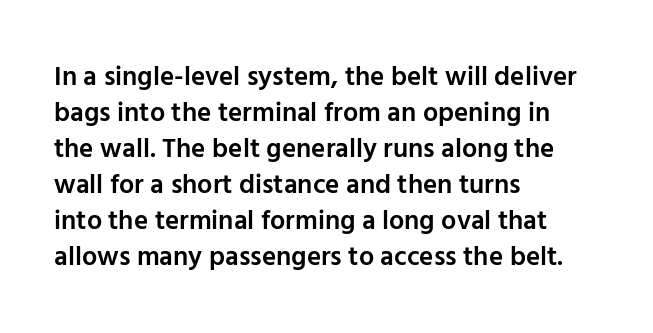
Q: Is the text bold? A: Semi-bold.
Q: Is the text italic (slanted)? A: No, it is upright.
Q: Is the text underlined? A: No.
Q: How is the paragraph aligned? A: Left-aligned.
Q: Is the spacing between letters normal or unusually wide? A: Normal.
Q: Is the spacing between lines tight, normal or loose? A: Normal.
